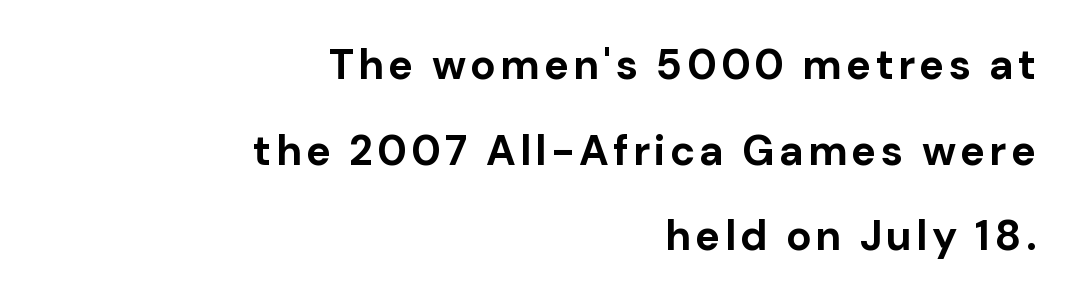
Think of a printed novel: that variable character pitch is what you see here. Is there any slant? The stems are plumb. No word sits above an underline. The space between consecutive lines is lavish. Notice how thick the strokes are: this is what a full bold looks like.
